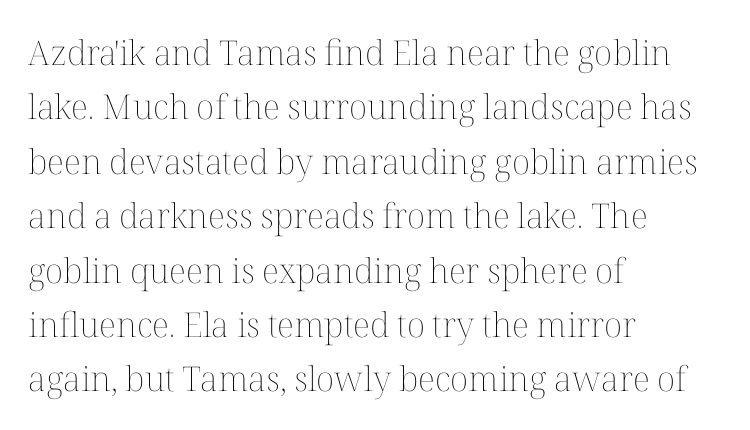
The image shows 34 px thin type, upright; set left-aligned, normal line spacing (1.6x), normal letter spacing, not underlined; medium stroke contrast and a medium x-height.
